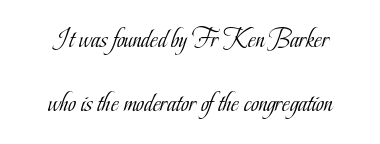
Q: Is the text bold? A: No.
Q: Is the text italic (slanted)? A: Yes.
Q: Is the text underlined? A: No.
Q: How is the paragraph aligned? A: Centered.
Q: Is the spacing between letters normal or unusually wide? A: Normal.
Q: Is the spacing between lines tight, normal or loose? A: Loose.
